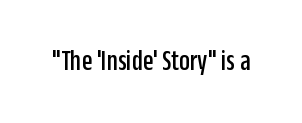
The image shows 30 px condensed sans-serif type, upright; set normal letter spacing, not underlined; low stroke contrast and a large x-height.
